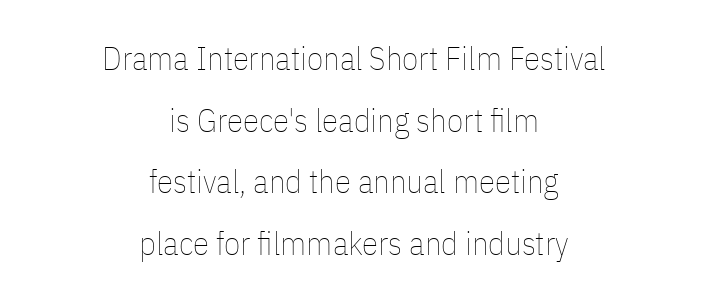
{"italic": "no", "bold": "no", "weight": "thin", "width": "condensed", "stroke_contrast": "low", "x_height": "medium", "monospaced": "no", "underline": "no", "align": "center", "line_spacing_ratio": 1.87, "letter_spacing": "normal", "letter_spacing_em": 0.0, "glyph_px": 33}
